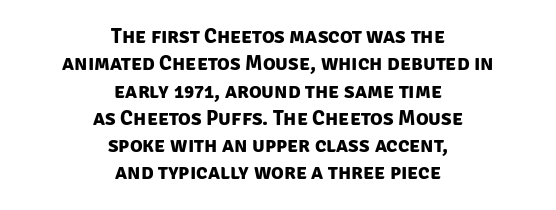
Q: Is the text bold? A: Yes.
Q: Is the text underlined? A: No.
Q: How is the paragraph aligned? A: Centered.
Q: Is the spacing between letters normal or unusually wide? A: Normal.
Q: Is the spacing between lines tight, normal or loose? A: Normal.
